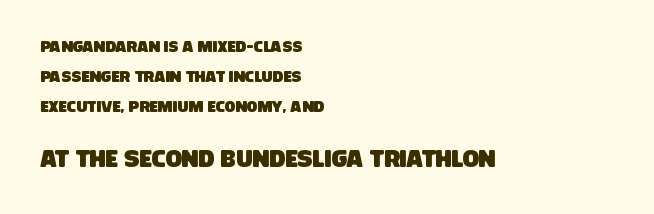
Beneath every word, the page is bare. The letterforms sit shoulder to shoulder at normal distance. Reading down the block, your eye returns to a fixed left position each line. Of the two passages, the one underneath uses the larger point size.
